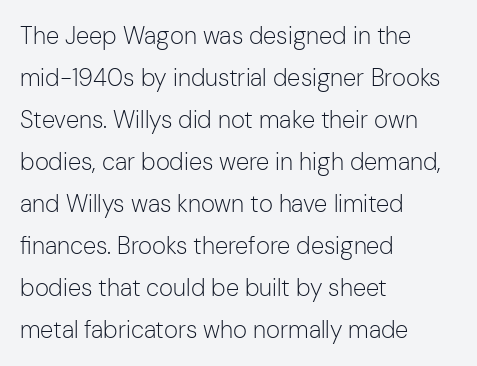
The lettering stays uniformly vertical, giving the passage a roman look. The baseline area is clear. Short note: letters normally spaced. Does the copy run flush right? No — it runs flush left. A light-to-regular cut is what we see here.
